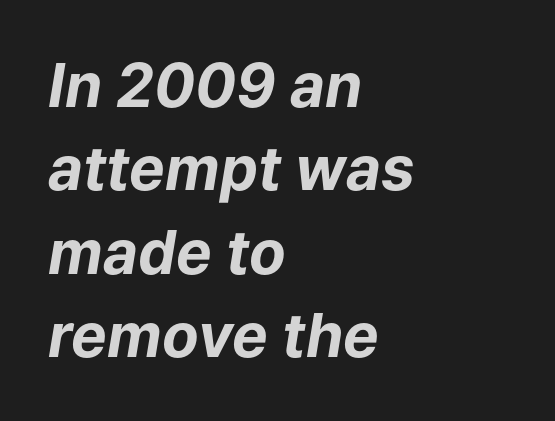
{"italic": "yes", "lean": "right", "slant_degrees": 9, "bold": "yes", "weight": "bold", "width": "normal", "stroke_contrast": "low", "x_height": "medium", "monospaced": "no", "underline": "no", "align": "left", "line_spacing": "normal", "line_spacing_ratio": 1.39, "letter_spacing": "normal", "letter_spacing_em": 0.0, "glyph_px": 60}
